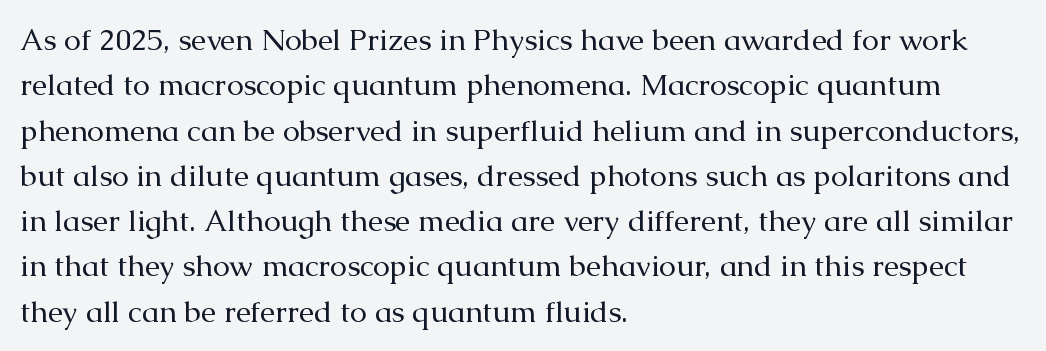
The image shows 30 px regular-weight serif type, upright; set left-aligned, normal line spacing (1.51x), normal letter spacing, not underlined; medium stroke contrast and a medium x-height.
